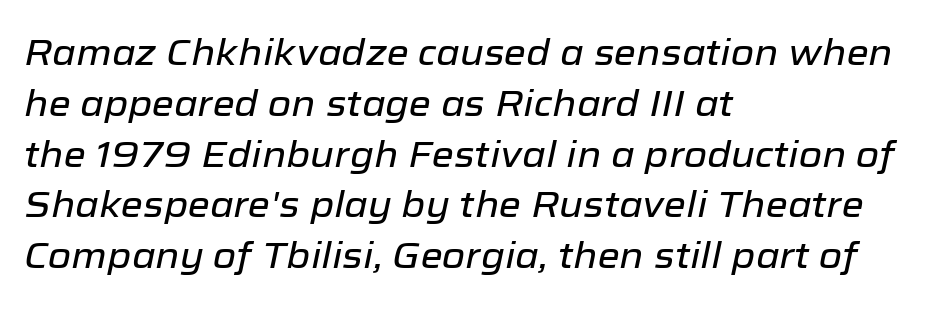
A student would call this left alignment; a typographer would say flush left, rag right. The letters advance in unequal steps, a hallmark of proportional type. Just letters on the line, the space beneath them empty. Short note: letters normally spaced. You can tell it's italic because the verticals aren't actually vertical.
